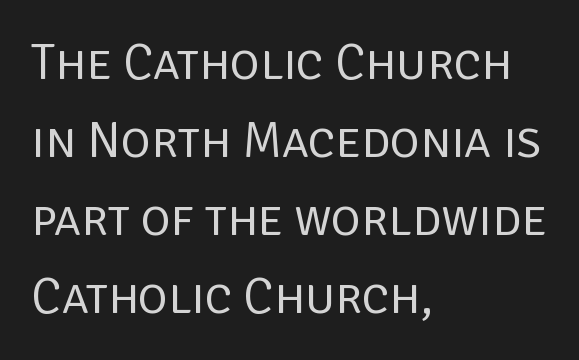
{"serif": "no", "italic": "no", "bold": "no", "weight": "regular", "width": "normal", "stroke_contrast": "low", "x_height": "large", "monospaced": "no", "underline": "no", "align": "left", "line_spacing": "normal", "line_spacing_ratio": 1.53, "letter_spacing": "normal", "letter_spacing_em": 0.0, "glyph_px": 51}
